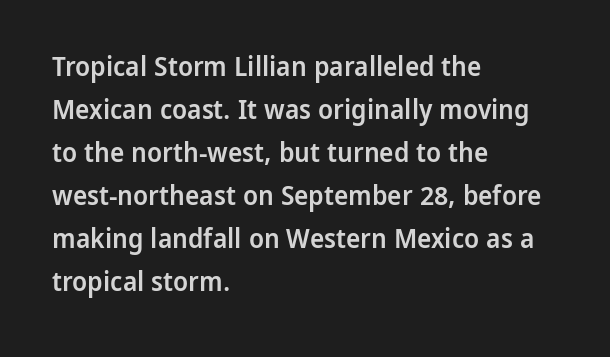
{"italic": "no", "bold": "semi", "underline": "no", "align": "left", "line_spacing": "normal", "line_spacing_ratio": 1.59, "letter_spacing": "normal", "letter_spacing_em": 0.0, "glyph_px": 27}
